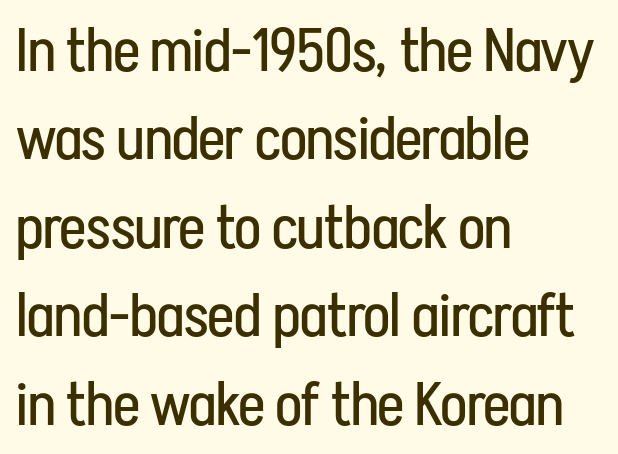
Check the space under the baseline: it is left empty. The designer went with a sans here, leaving each stem footless. Do the characters align in a grid? No, the font is proportional. Stroke thickness stays within the range of a standard reading face or lighter.
